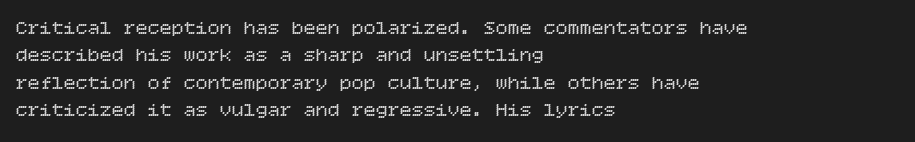
Caption: standard tracking, unaltered. Alignment: flush left. Line spacing here is normal. Weight: not bold — regular or lighter.
